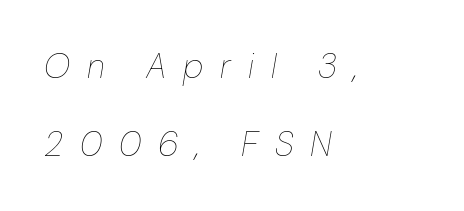
The image shows 34 px thin type, italic (leaning right); set left-aligned, loose line spacing (2.29x), unusually wide letter spacing (+0.5 em), not underlined; low stroke contrast and a medium x-height.
